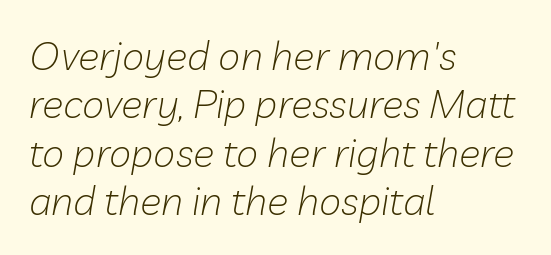
Q: Is the text bold? A: No.
Q: Is the text italic (slanted)? A: Yes, it leans right by about 10 degrees.
Q: Is the text underlined? A: No.
Q: How is the paragraph aligned? A: Left-aligned.
Q: Is the spacing between letters normal or unusually wide? A: Normal.
Q: Width (condensed, normal, or wide)? A: Normal.
Q: Stroke contrast? A: Low.
Q: x-height? A: Medium.
Q: Monospaced? A: No.
